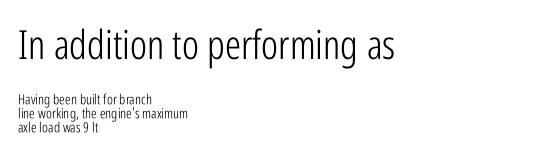
The image shows 40 px light, condensed sans-serif type, upright; set left-aligned, tight line spacing (1.0x), normal letter spacing, not underlined; the first (top) block is 2.86x larger; low stroke contrast and a medium x-height.
